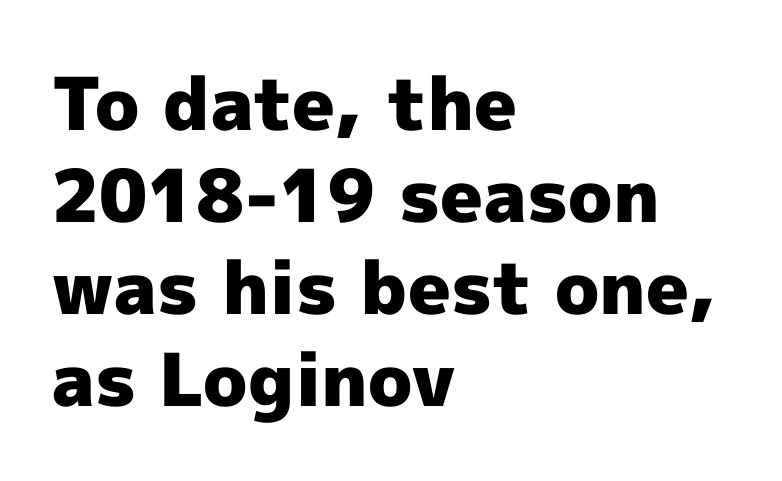
Q: Is the text bold? A: Yes.
Q: Is the text italic (slanted)? A: No, it is upright.
Q: Is the typeface a serif or a sans-serif typeface? A: Sans-serif.
Q: Is the text underlined? A: No.
Q: How is the paragraph aligned? A: Left-aligned.
Q: Is the spacing between letters normal or unusually wide? A: Normal.
Q: Is the spacing between lines tight, normal or loose? A: Normal.
Q: Width (condensed, normal, or wide)? A: Normal.
Q: x-height? A: Medium.
Q: Monospaced? A: No.
